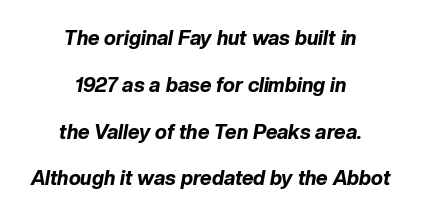
How are the letters spaced? Ordinarily, with no added tracking. When letters slant like this, we call the style italic. Vertical spacing — loose. Visually the block forms a symmetrical silhouette, jagged on both flanks.
